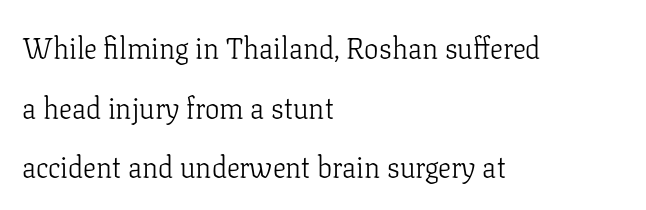
The image shows 29 px light serif type, upright; set left-aligned, loose line spacing (2.06x), normal letter spacing, not underlined; low stroke contrast and a medium x-height.
